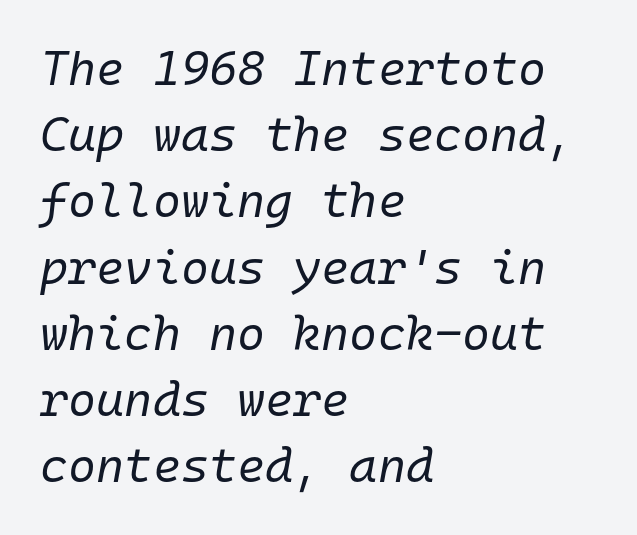
{"italic": "yes", "lean": "right", "slant_degrees": 10, "bold": "no", "weight": "regular", "width": "normal", "stroke_contrast": "low", "x_height": "medium", "monospaced": "yes", "underline": "no", "align": "left", "line_spacing": "normal", "line_spacing_ratio": 1.38, "letter_spacing": "normal", "letter_spacing_em": 0.0, "glyph_px": 48}
